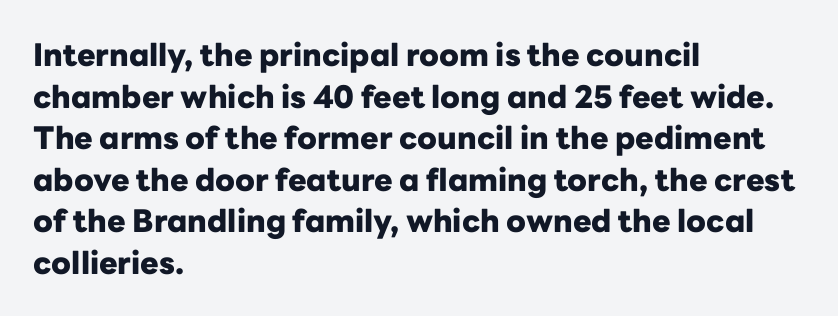
{"serif": "no", "italic": "no", "bold": "yes", "weight": "heavy", "width": "normal", "stroke_contrast": "low", "x_height": "medium", "monospaced": "no", "underline": "no", "align": "left", "line_spacing": "normal", "line_spacing_ratio": 1.34, "letter_spacing": "normal", "letter_spacing_em": 0.0, "glyph_px": 31}
